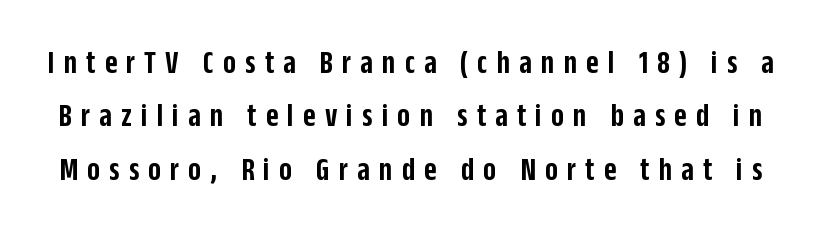
{"serif": "no", "italic": "no", "bold": "semi", "weight": "semibold", "width": "condensed", "stroke_contrast": "low", "x_height": "large", "monospaced": "no", "underline": "no", "line_spacing": "normal", "line_spacing_ratio": 1.57, "letter_spacing": "wide", "letter_spacing_em": 0.27, "glyph_px": 34}
